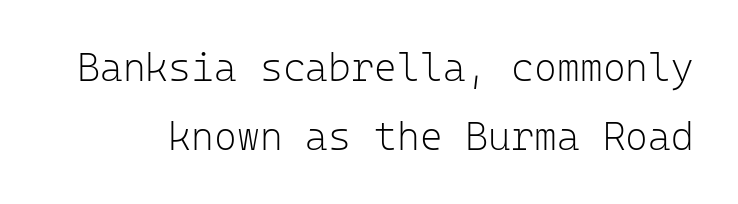
Q: Is the text bold? A: No.
Q: Is the text italic (slanted)? A: No, it is upright.
Q: Is the typeface a serif or a sans-serif typeface? A: Sans-serif.
Q: Is the text underlined? A: No.
Q: Is the spacing between letters normal or unusually wide? A: Normal.
Q: Width (condensed, normal, or wide)? A: Normal.
Q: Stroke contrast? A: Low.
Q: x-height? A: Medium.
Q: Monospaced? A: Yes.
